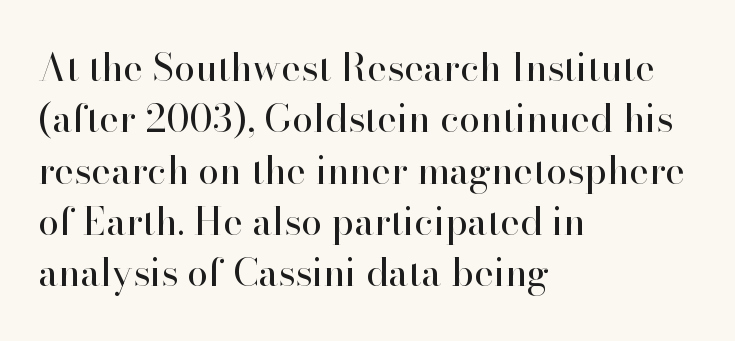
Successive baselines arrive at the customary interval. Stroke mass is kept to a normal reading level or below. The text block is weighted toward the left margin, trailing off unevenly rightward. Honestly, the letter spacing is just normal — you wouldn't notice it.
